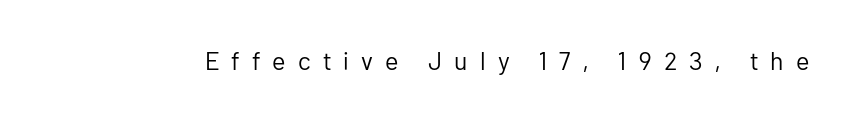
A roman cut, with each character standing at attention. Honestly, the letter spacing is so wide it's the main thing you notice. The strokes are not fattened; the text isn't bold. Only glyphs here, with clear space below each row.
